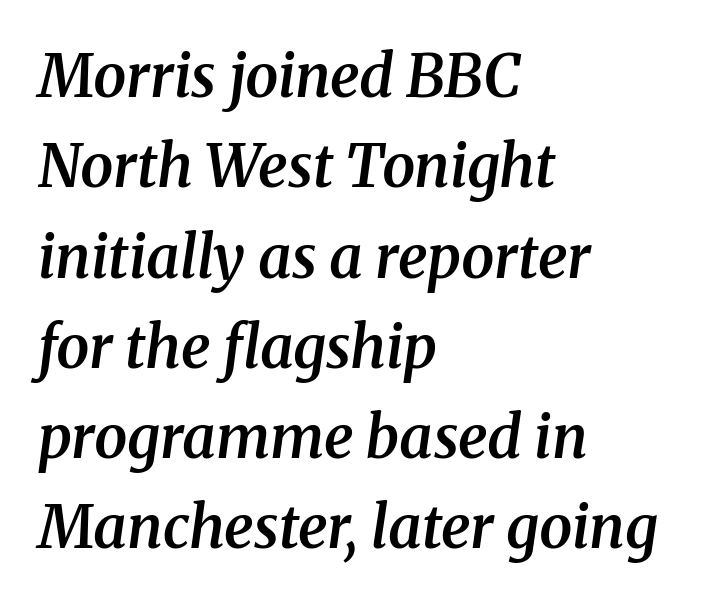
Q: Is the text bold? A: Semi-bold.
Q: Is the text italic (slanted)? A: Yes, it leans right by about 8 degrees.
Q: Is the typeface a serif or a sans-serif typeface? A: Serif.
Q: Is the text underlined? A: No.
Q: How is the paragraph aligned? A: Left-aligned.
Q: Is the spacing between letters normal or unusually wide? A: Normal.
Q: Is the spacing between lines tight, normal or loose? A: Normal.
Q: Width (condensed, normal, or wide)? A: Normal.
Q: Stroke contrast? A: Medium.
Q: x-height? A: Medium.
Q: Monospaced? A: No.
